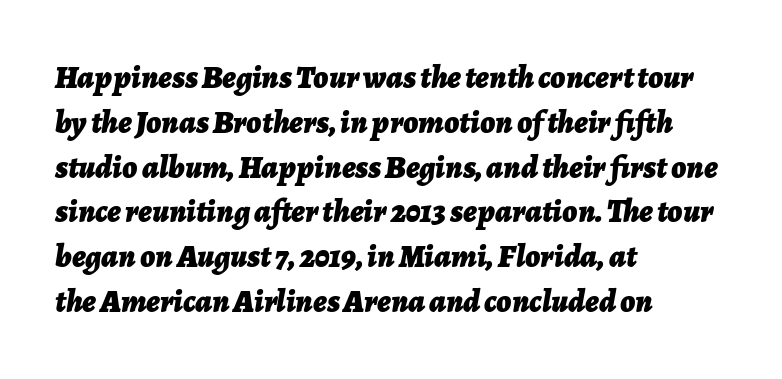
The image shows 32 px bold type, italic (leaning right); set left-aligned, normal line spacing (1.4x), normal letter spacing, not underlined; low stroke contrast and a medium x-height.
